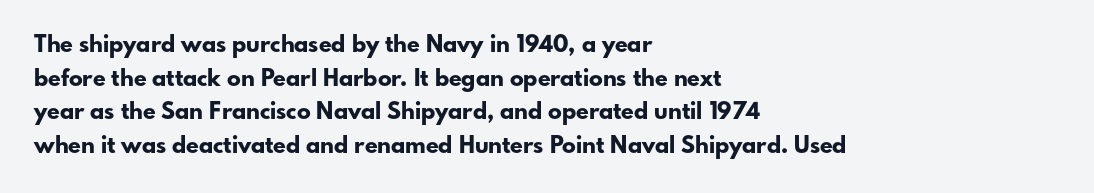
Each line starts at the same left margin while the right side varies. One glance says typical: line gaps are just what's usual. Nope, not italic — everything's standing straight. Plenty of ink on the page — the face is bold.
